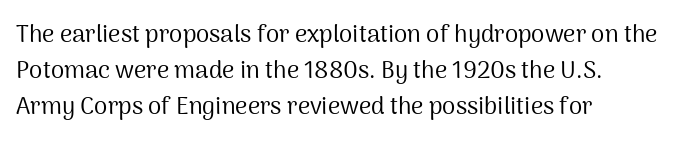
The image shows 24 px text type, upright; set left-aligned, normal line spacing (1.49x), normal letter spacing, not underlined.
